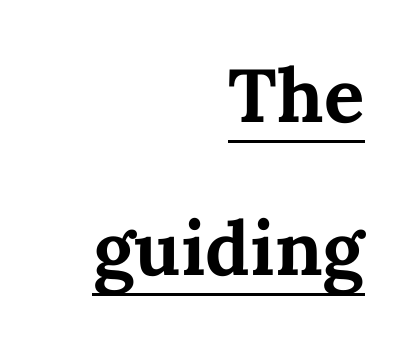
The image shows 75 px bold type, upright; set right-aligned, loose line spacing (2.04x), normal letter spacing, underlined; medium stroke contrast and a medium x-height.
